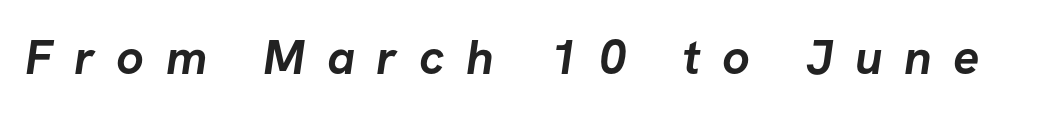
The image shows 49 px semibold sans-serif type; set unusually wide letter spacing (+0.44 em), not underlined; low stroke contrast and a medium x-height.
